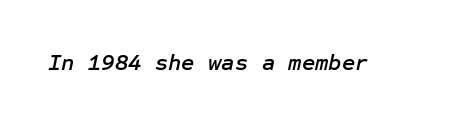
{"italic": "yes", "lean": "right", "slant_degrees": 12, "underline": "no", "letter_spacing": "normal", "letter_spacing_em": 0.0, "glyph_px": 23}
